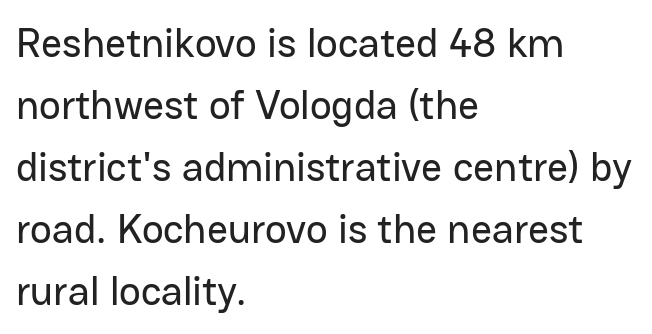
How are the letters spaced? Ordinarily, with no added tracking. A typesetter would call this leading conventional body-copy spacing. Just letters on the line, the space beneath them empty. The face used here is a sans, in the tradition of grotesques and geometrics. The passage shown is typed in a proportional face where columns would drift. Posture: straight, roman, zero tilt.
